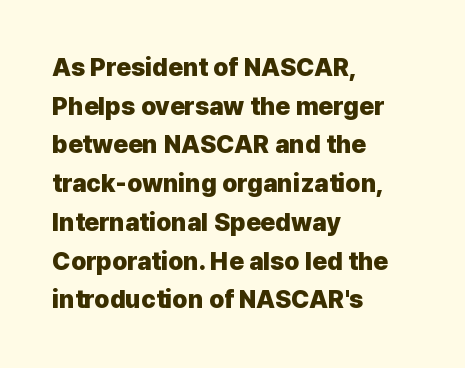
Q: Is the text bold? A: Yes.
Q: Is the text italic (slanted)? A: No, it is upright.
Q: Is the text underlined? A: No.
Q: How is the paragraph aligned? A: Left-aligned.
Q: Is the spacing between letters normal or unusually wide? A: Normal.
Q: Is the spacing between lines tight, normal or loose? A: Normal.
